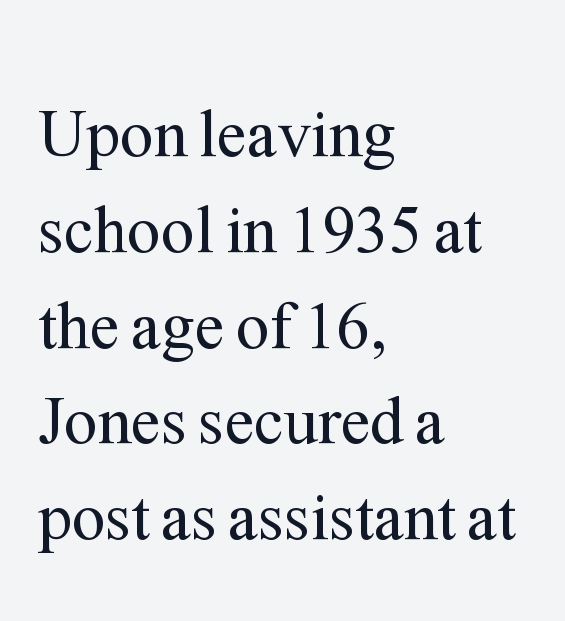
The passage shown is typed in a proportional face where columns would drift. Does extra space separate the letters? No, they use regular spacing. The font family rendered here belongs to the serif group. The passage is arranged the way most books set body copy — flush left.
